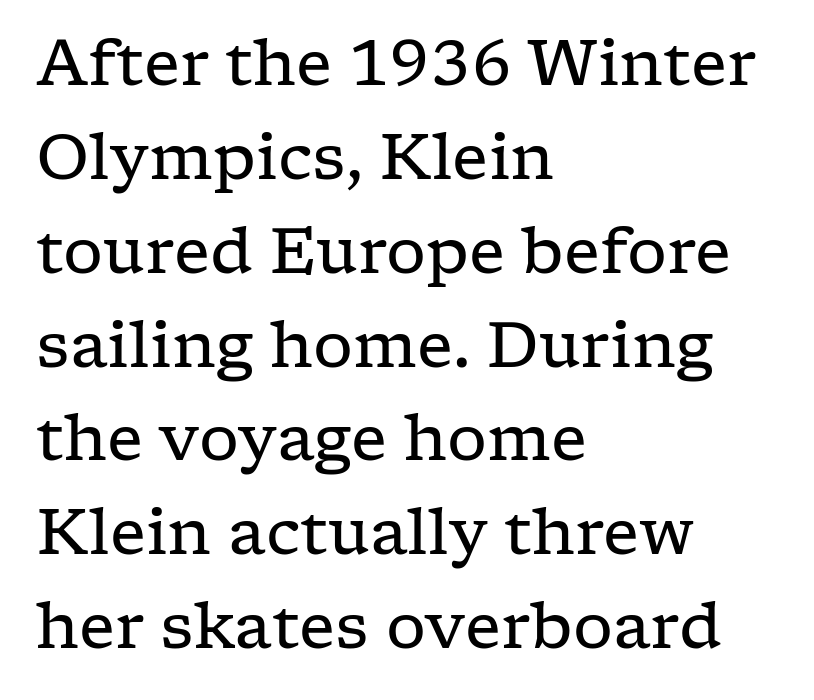
Q: Is the text bold? A: No.
Q: Is the text italic (slanted)? A: No, it is upright.
Q: Is the typeface a serif or a sans-serif typeface? A: Serif.
Q: Is the text underlined? A: No.
Q: How is the paragraph aligned? A: Left-aligned.
Q: Is the spacing between letters normal or unusually wide? A: Normal.
Q: Is the spacing between lines tight, normal or loose? A: Normal.
Q: Width (condensed, normal, or wide)? A: Wide.
Q: Stroke contrast? A: Low.
Q: x-height? A: Medium.
Q: Monospaced? A: No.
